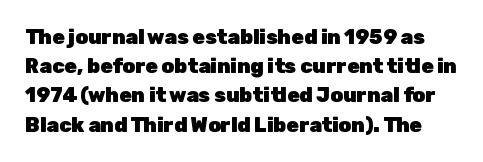
The foot of each line stays bare and open. Do the letters lean? They stand straight. How would I describe the line gaps? Plain and ordinary. The letters sit at their default tracking, neither squeezed nor spread.
